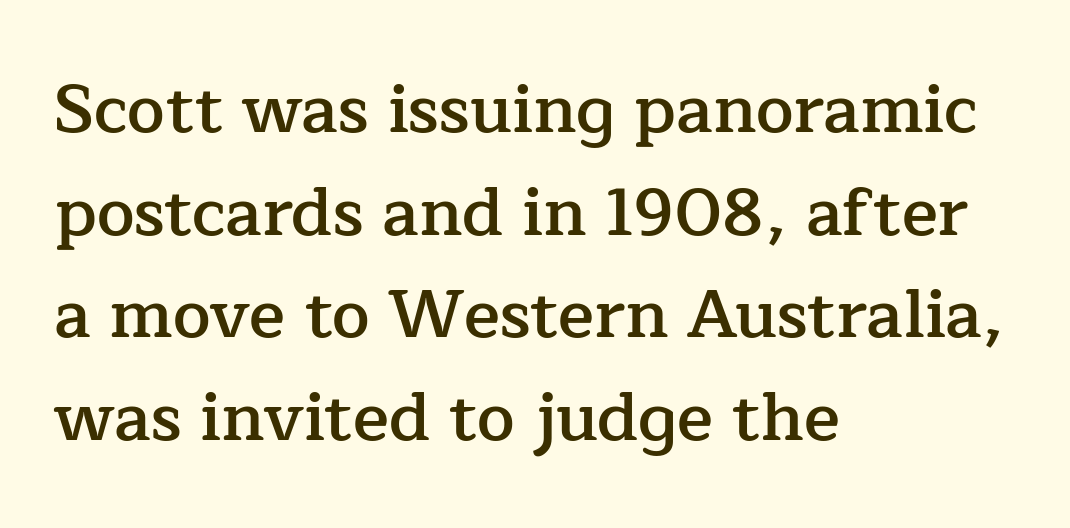
{"serif": "yes", "italic": "no", "bold": "semi", "weight": "semibold", "width": "normal", "stroke_contrast": "low", "x_height": "medium", "monospaced": "no", "underline": "no", "align": "left", "line_spacing": "normal", "line_spacing_ratio": 1.53, "letter_spacing": "normal", "letter_spacing_em": 0.0, "glyph_px": 67}
